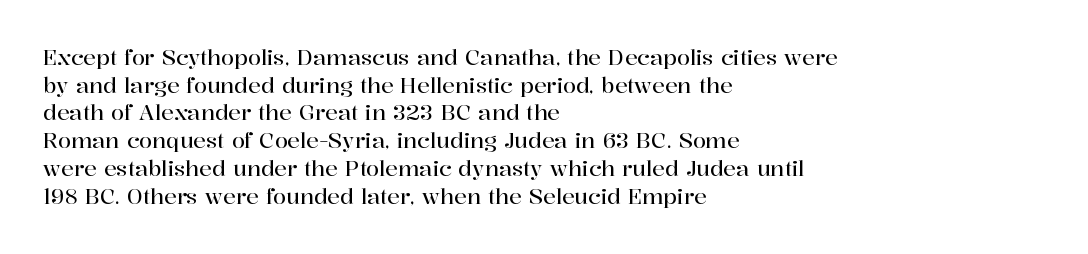
{"italic": "no", "underline": "no", "align": "left", "line_spacing": "normal", "line_spacing_ratio": 1.32, "letter_spacing": "normal", "letter_spacing_em": 0.0, "glyph_px": 21}
